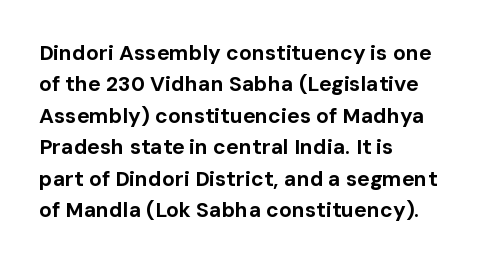
Set as a true bold cut, around the 700 mark. You can tell it's not italic because the verticals are truly vertical. Horizontally, the lines are justified to the leading edge only. Evenly set lines give the paragraph a standard silhouette. Just letters on the line, the space beneath them empty. Compared with typical body copy, the letter spacing here is the same.
